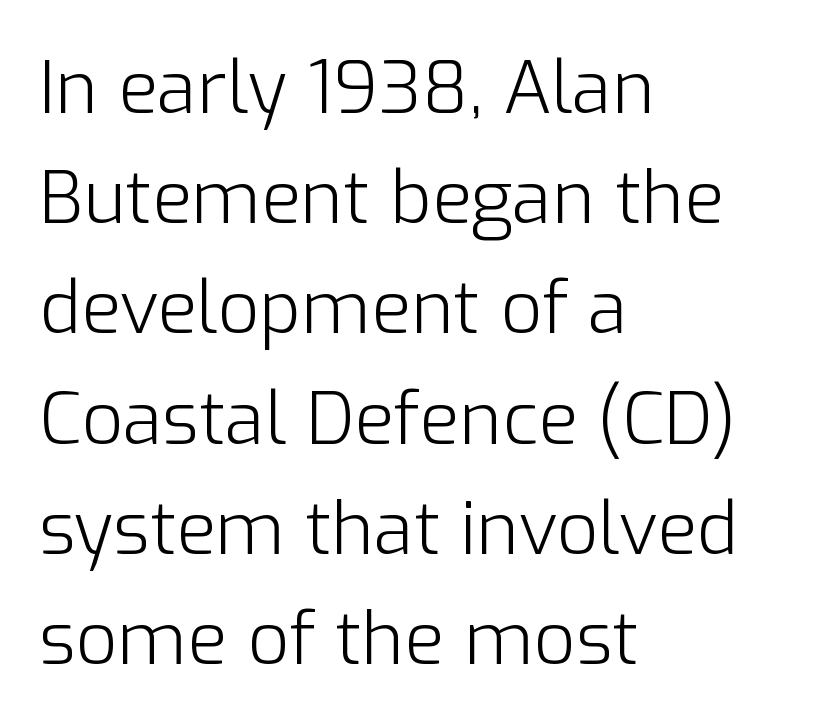
The image shows 73 px light sans-serif type, upright; set left-aligned, normal line spacing (1.51x), normal letter spacing, not underlined; low stroke contrast and a medium x-height.
